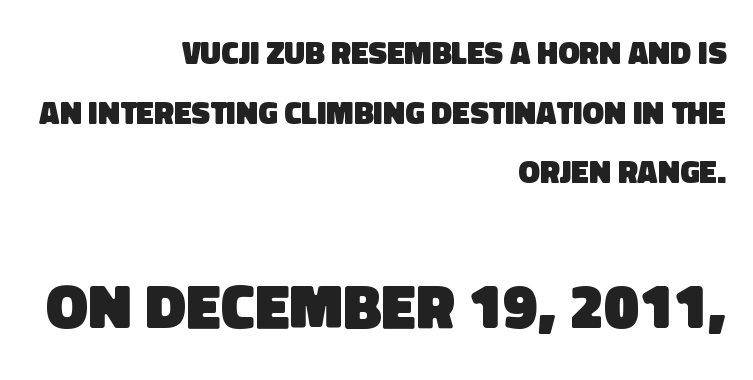
Q: Is the text bold? A: Yes.
Q: Is the typeface a serif or a sans-serif typeface? A: Sans-serif.
Q: Is the text underlined? A: No.
Q: How is the paragraph aligned? A: Right-aligned.
Q: Is the spacing between letters normal or unusually wide? A: Normal.
Q: Which block of text is set in a larger size, the first (top) or the second (bottom)? A: The second (bottom) one.
Q: Width (condensed, normal, or wide)? A: Normal.
Q: Stroke contrast? A: Low.
Q: x-height? A: Large.
Q: Monospaced? A: No.
